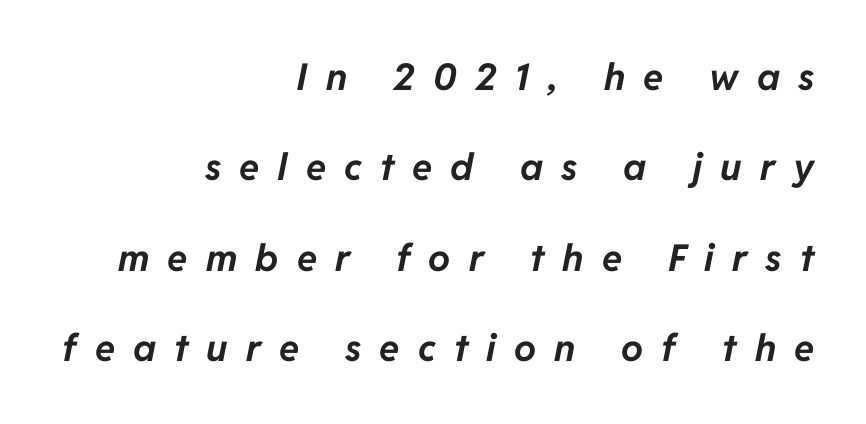
The image shows 37 px bold type, italic (leaning right); set right-aligned, loose line spacing (2.44x), unusually wide letter spacing (+0.49 em), not underlined; low stroke contrast and a medium x-height.
